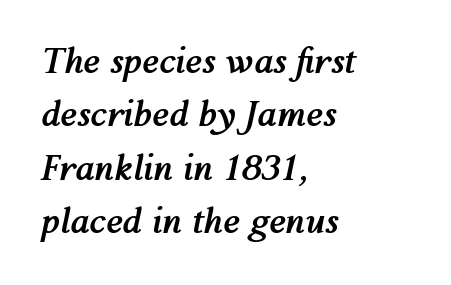
Strokes here are thick enough to call this a true bold. Compared with ordinary roman type, these characters are visibly tilted. This sample uses plain, unmodified letter spacing. This sample is left-justified, so line endings fall wherever the words run out. Descenders hang freely into open space.
